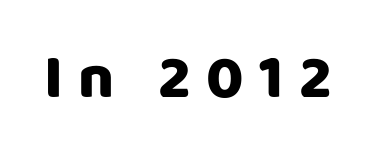
No italicization has been applied; the sample stays upright. Caption: bold face, heavy strokes. Note: no serifs on the glyphs. Just letters on the line, the space beneath them empty. Spacing verdict: proportional, widths tailored to each character.
